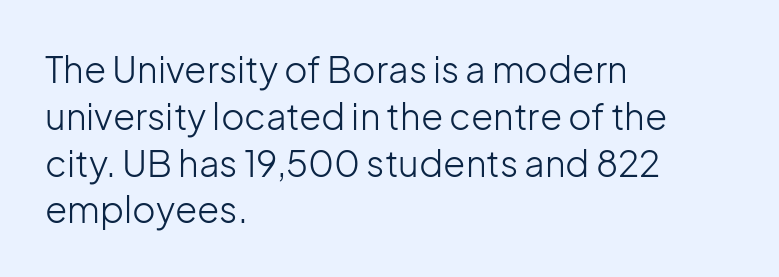
Q: Is the text bold? A: No.
Q: Is the text italic (slanted)? A: No, it is upright.
Q: Is the typeface a serif or a sans-serif typeface? A: Sans-serif.
Q: Is the text underlined? A: No.
Q: How is the paragraph aligned? A: Left-aligned.
Q: Is the spacing between letters normal or unusually wide? A: Normal.
Q: Is the spacing between lines tight, normal or loose? A: Normal.
Q: Width (condensed, normal, or wide)? A: Normal.
Q: Stroke contrast? A: Low.
Q: x-height? A: Medium.
Q: Monospaced? A: No.
